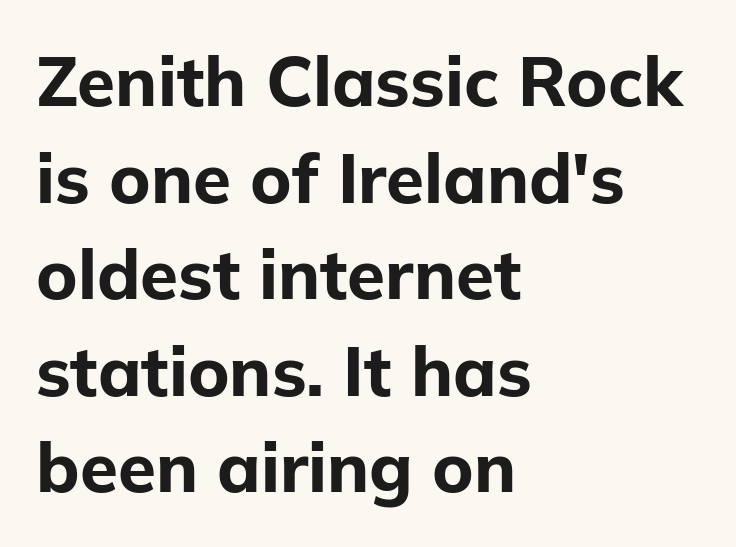
Q: Is the text bold? A: Yes.
Q: Is the text italic (slanted)? A: No, it is upright.
Q: Is the typeface a serif or a sans-serif typeface? A: Sans-serif.
Q: Is the text underlined? A: No.
Q: How is the paragraph aligned? A: Left-aligned.
Q: Is the spacing between letters normal or unusually wide? A: Normal.
Q: Is the spacing between lines tight, normal or loose? A: Normal.
Q: Width (condensed, normal, or wide)? A: Normal.
Q: Stroke contrast? A: Low.
Q: x-height? A: Medium.
Q: Monospaced? A: No.
